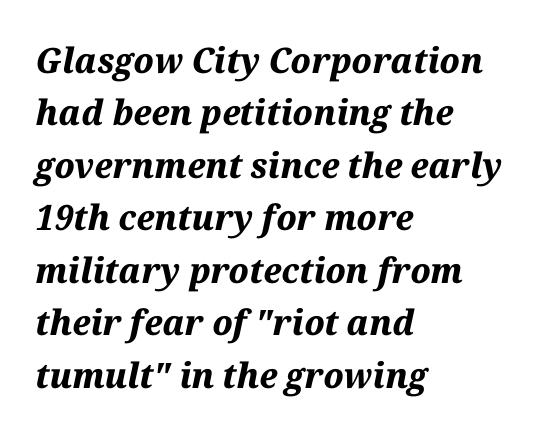
{"italic": "yes", "lean": "right", "slant_degrees": 12, "bold": "yes", "weight": "bold", "width": "normal", "stroke_contrast": "medium", "x_height": "medium", "monospaced": "no", "underline": "no", "align": "left", "line_spacing": "normal", "line_spacing_ratio": 1.5, "letter_spacing": "normal", "letter_spacing_em": 0.0, "glyph_px": 35}
